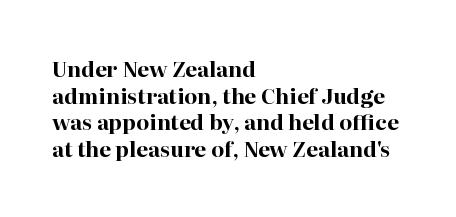
{"italic": "no", "bold": "yes", "underline": "no", "align": "left", "line_spacing": "normal", "line_spacing_ratio": 1.27, "letter_spacing": "normal", "letter_spacing_em": 0.0, "glyph_px": 21}
